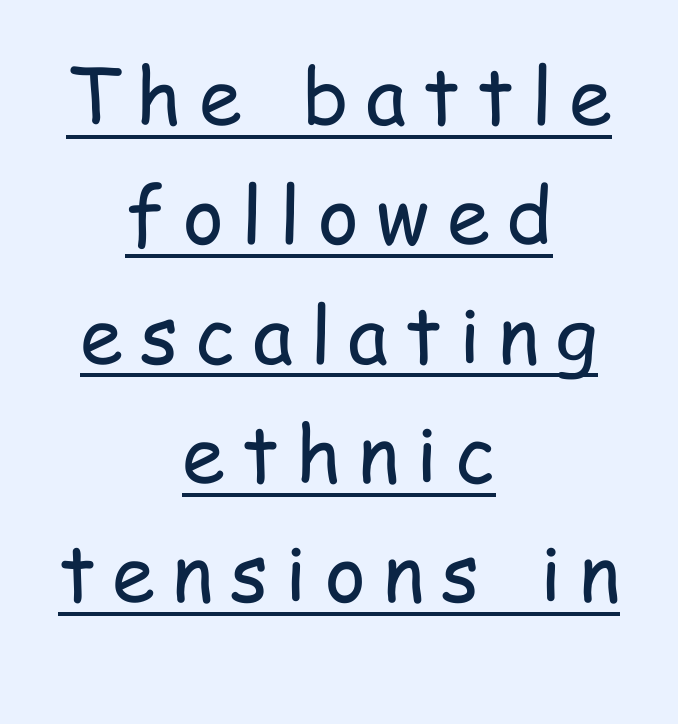
Q: Is the text bold? A: No.
Q: Is the text italic (slanted)? A: No, it is upright.
Q: Is the typeface a serif or a sans-serif typeface? A: Sans-serif.
Q: Is the text underlined? A: Yes.
Q: How is the paragraph aligned? A: Centered.
Q: Is the spacing between letters normal or unusually wide? A: Unusually wide.
Q: Is the spacing between lines tight, normal or loose? A: Normal.
Q: Width (condensed, normal, or wide)? A: Condensed.
Q: Stroke contrast? A: Low.
Q: x-height? A: Medium.
Q: Monospaced? A: No.
